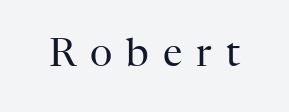
Q: Is the text bold? A: No.
Q: Is the text italic (slanted)? A: No, it is upright.
Q: Is the typeface a serif or a sans-serif typeface? A: Serif.
Q: Is the text underlined? A: No.
Q: Is the spacing between letters normal or unusually wide? A: Unusually wide.
Q: Width (condensed, normal, or wide)? A: Normal.
Q: Stroke contrast? A: High.
Q: x-height? A: Medium.
Q: Monospaced? A: No.
